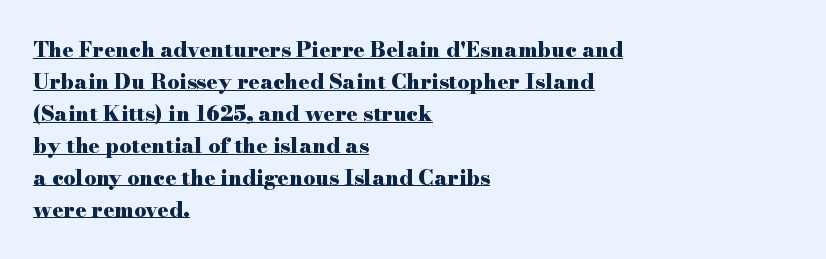
The image shows 21 px bold type, upright; set left-aligned, normal line spacing (1.52x), normal letter spacing, underlined.
